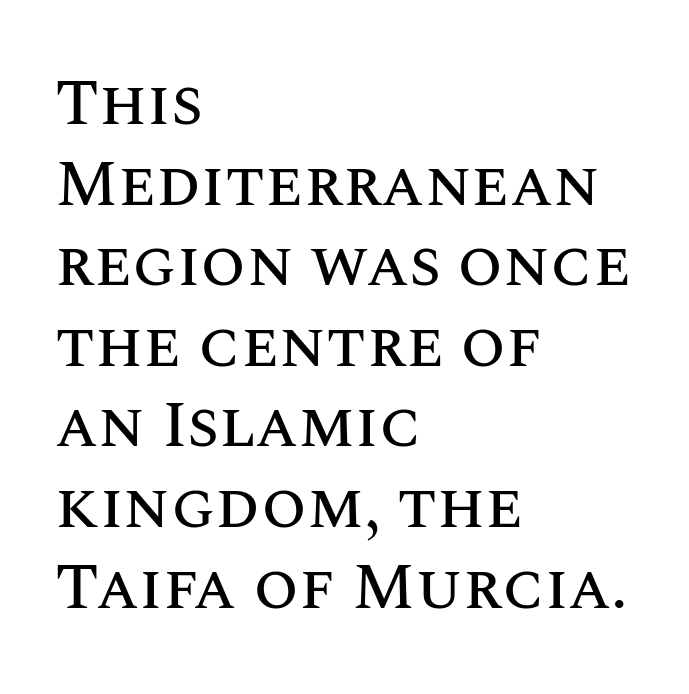
The image shows 65 px text type, upright; set left-aligned, line spacing 1.24x, normal letter spacing, not underlined; medium stroke contrast and a large x-height.
